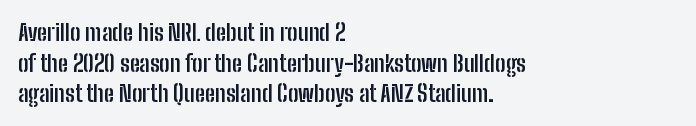
The image shows 23 px bold type, upright; set left-aligned, normal line spacing (1.33x), normal letter spacing, not underlined.
